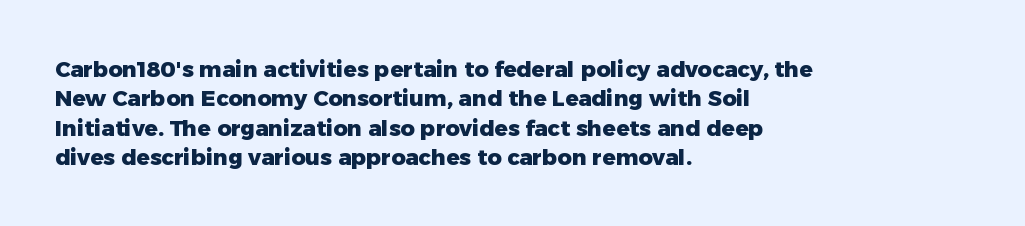
Every character sits straight up, as roman type does. Visually the block forms a straight wall on the left and a jagged coastline on the right. I'd describe the lettering as bold — thick and assertive. Unmarked baselines from the first word to the last.
